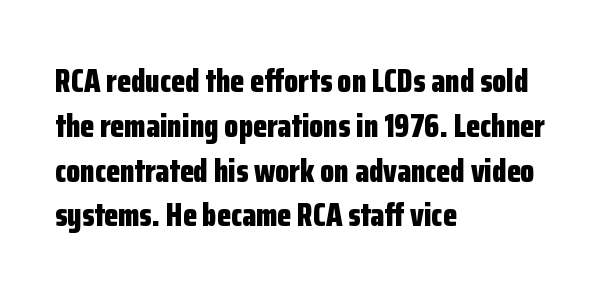
The image shows 32 px bold, condensed sans-serif type, upright; set left-aligned, normal line spacing (1.4x), normal letter spacing, not underlined; low stroke contrast and a medium x-height.
